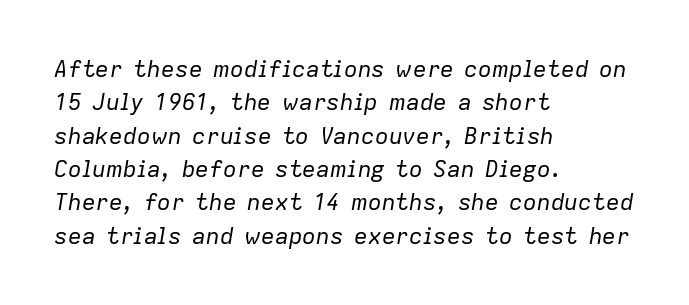
Nothing unusual about the tracking: characters are spaced as the font intends. Think standard paragraph weight, or any step lighter than that. Visually the block forms a straight wall on the left and a jagged coastline on the right. The space directly below the letters is spotless. The line-height multiplier appears to be the usual default. Italic: yes, the glyphs are oblique.
